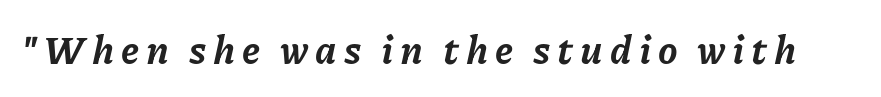
Q: Is the text bold? A: Yes.
Q: Is the text italic (slanted)? A: Yes, it leans right by about 11 degrees.
Q: Is the text underlined? A: No.
Q: Width (condensed, normal, or wide)? A: Normal.
Q: Stroke contrast? A: Low.
Q: x-height? A: Medium.
Q: Monospaced? A: No.
